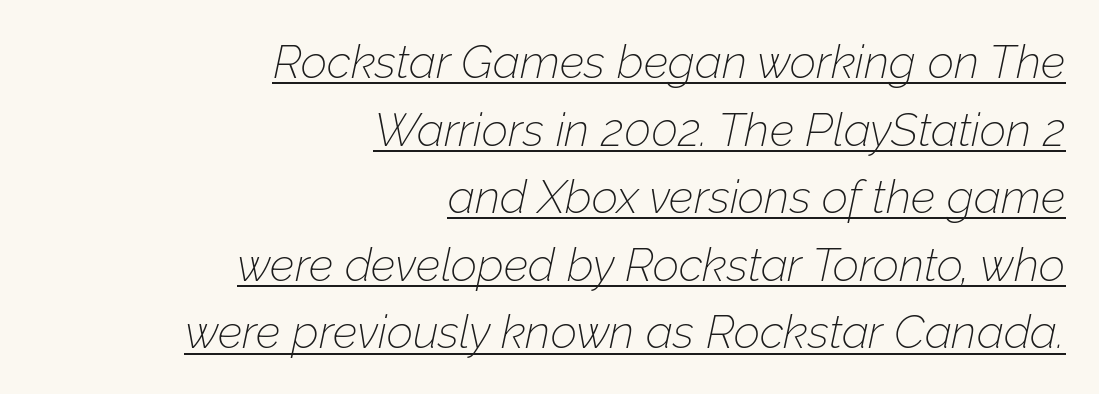
Q: Is the text bold? A: No.
Q: Is the text italic (slanted)? A: Yes, it leans right by about 12 degrees.
Q: Is the text underlined? A: Yes.
Q: How is the paragraph aligned? A: Right-aligned.
Q: Is the spacing between letters normal or unusually wide? A: Normal.
Q: Is the spacing between lines tight, normal or loose? A: Normal.
Q: Width (condensed, normal, or wide)? A: Normal.
Q: Stroke contrast? A: Low.
Q: x-height? A: Medium.
Q: Monospaced? A: No.
